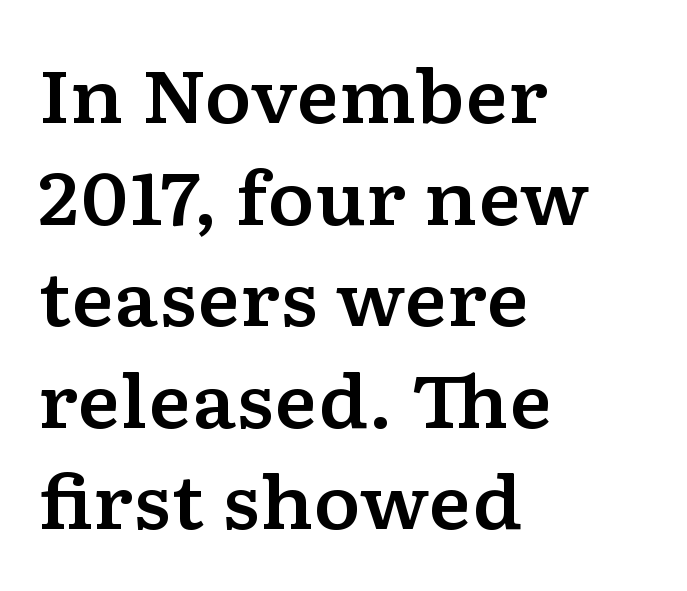
The letters sit at their default tracking, neither squeezed nor spread. Posture: upright roman. Varying glyph widths throughout — classic text-font behaviour. Clear beneath every line of the passage. What's the leading like? Ordinary, nothing unusual.
